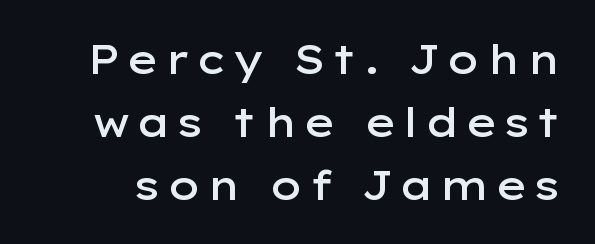
Q: Is the text bold? A: Semi-bold.
Q: Is the text italic (slanted)? A: No, it is upright.
Q: Is the typeface a serif or a sans-serif typeface? A: Sans-serif.
Q: Is the text underlined? A: No.
Q: Is the spacing between lines tight, normal or loose? A: Normal.
Q: Width (condensed, normal, or wide)? A: Wide.
Q: Stroke contrast? A: Low.
Q: x-height? A: Medium.
Q: Monospaced? A: No.
